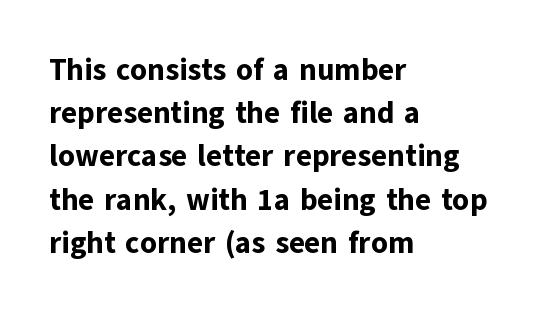
Q: Is the text bold? A: Yes.
Q: Is the text italic (slanted)? A: No, it is upright.
Q: Is the typeface a serif or a sans-serif typeface? A: Sans-serif.
Q: Is the text underlined? A: No.
Q: How is the paragraph aligned? A: Left-aligned.
Q: Is the spacing between letters normal or unusually wide? A: Normal.
Q: Is the spacing between lines tight, normal or loose? A: Normal.
Q: Width (condensed, normal, or wide)? A: Normal.
Q: Stroke contrast? A: Low.
Q: x-height? A: Medium.
Q: Monospaced? A: No.
